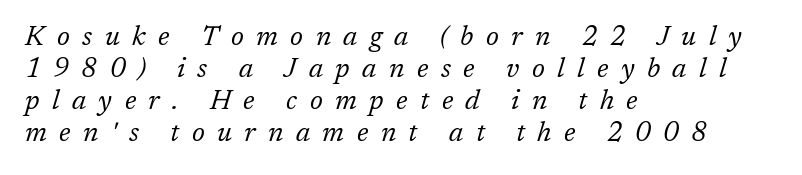
Stems and bowls with no extra thickness — not bold. Does the copy run flush right? No — it runs flush left. Only glyphs here, with clear space below each row. Look at the tracking — it's clearly loosened, letters drifting apart. There's an unmistakable incline to the writing here.
